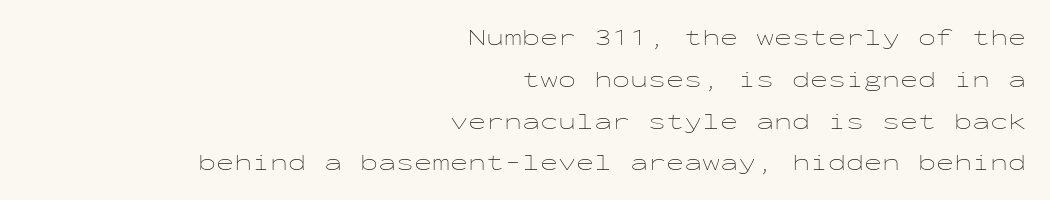
{"italic": "no", "bold": "no", "underline": "no", "align": "right", "line_spacing_ratio": 1.74, "letter_spacing": "normal", "letter_spacing_em": 0.0, "glyph_px": 24}
